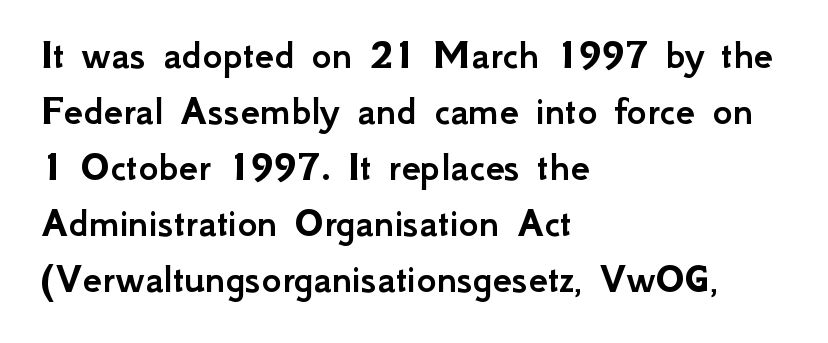
Q: Is the text italic (slanted)? A: No, it is upright.
Q: Is the typeface a serif or a sans-serif typeface? A: Sans-serif.
Q: Is the text underlined? A: No.
Q: How is the paragraph aligned? A: Left-aligned.
Q: Is the spacing between letters normal or unusually wide? A: Normal.
Q: Is the spacing between lines tight, normal or loose? A: Normal.
Q: Width (condensed, normal, or wide)? A: Normal.
Q: Stroke contrast? A: Low.
Q: x-height? A: Small.
Q: Monospaced? A: No.
